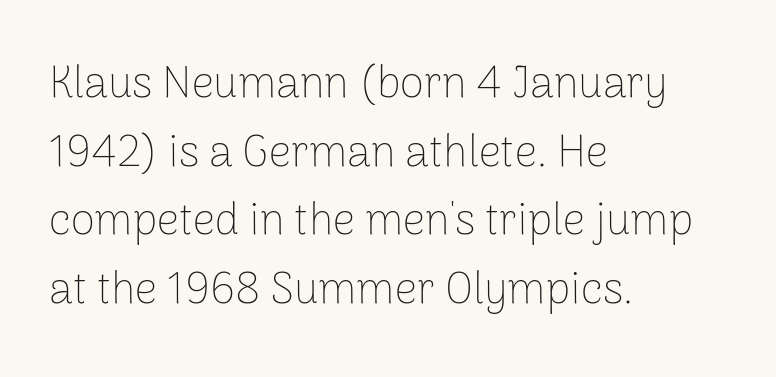
Q: Is the text bold? A: No.
Q: Is the text italic (slanted)? A: No, it is upright.
Q: Is the typeface a serif or a sans-serif typeface? A: Sans-serif.
Q: Is the text underlined? A: No.
Q: How is the paragraph aligned? A: Left-aligned.
Q: Is the spacing between letters normal or unusually wide? A: Normal.
Q: Is the spacing between lines tight, normal or loose? A: Normal.
Q: Width (condensed, normal, or wide)? A: Normal.
Q: Stroke contrast? A: Low.
Q: x-height? A: Medium.
Q: Monospaced? A: No.
